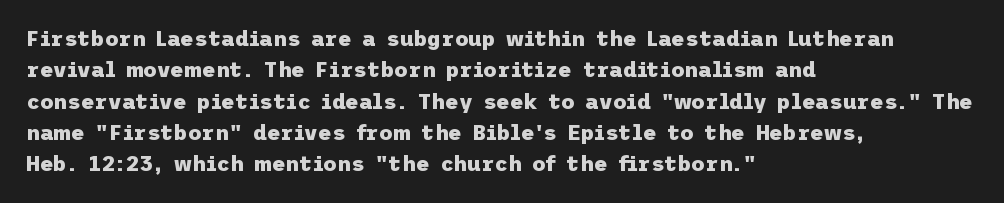
Q: Is the text bold? A: Yes.
Q: Is the text italic (slanted)? A: No, it is upright.
Q: Is the text underlined? A: No.
Q: How is the paragraph aligned? A: Left-aligned.
Q: Is the spacing between letters normal or unusually wide? A: Normal.
Q: Is the spacing between lines tight, normal or loose? A: Normal.
